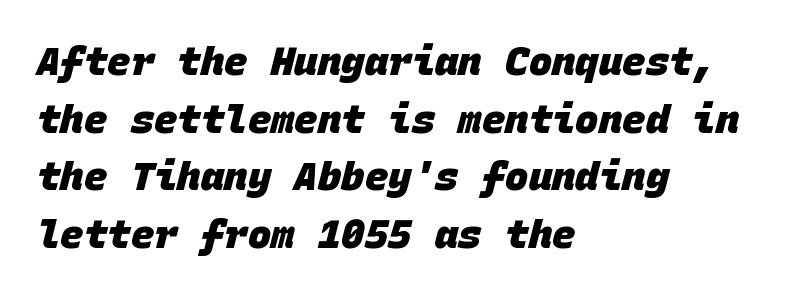
{"serif": "no", "bold": "yes", "weight": "heavy", "width": "normal", "stroke_contrast": "low", "x_height": "large", "monospaced": "yes", "underline": "no", "align": "left", "line_spacing": "normal", "line_spacing_ratio": 1.48, "letter_spacing": "normal", "letter_spacing_em": 0.0, "glyph_px": 39}
